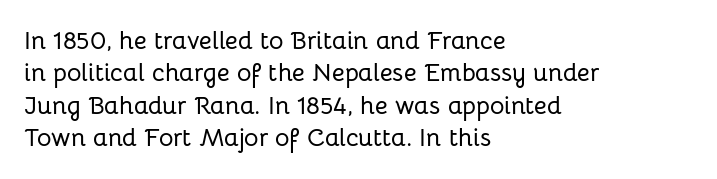
Is there much room between lines? A standard amount, neither cramped nor airy. The passage shown is not underscored anywhere. Visually the block forms a straight wall on the left and a jagged coastline on the right. The lettering holds an erect, upright posture throughout. This rendering leaves character spacing at its baseline value.
